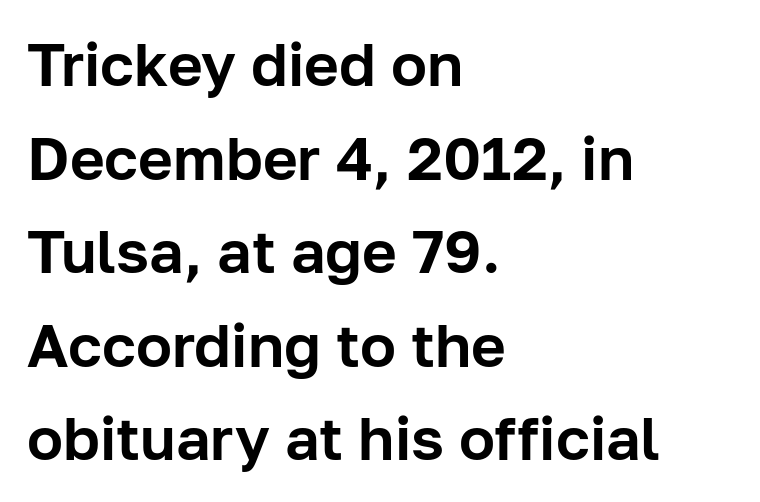
{"serif": "no", "italic": "no", "width": "normal", "stroke_contrast": "low", "x_height": "medium", "monospaced": "no", "underline": "no", "align": "left", "line_spacing": "normal", "line_spacing_ratio": 1.56, "letter_spacing": "normal", "letter_spacing_em": 0.0, "glyph_px": 60}
